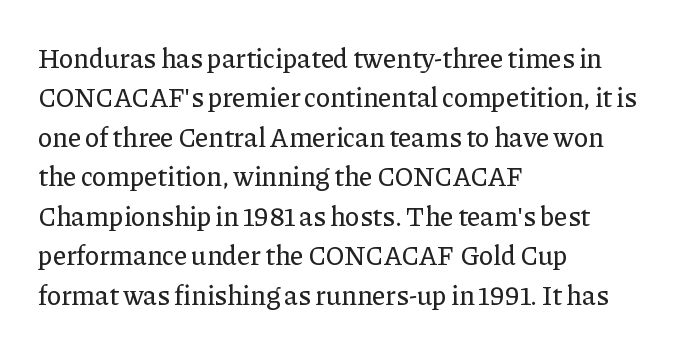
Q: Is the text italic (slanted)? A: No, it is upright.
Q: Is the text underlined? A: No.
Q: How is the paragraph aligned? A: Left-aligned.
Q: Is the spacing between letters normal or unusually wide? A: Normal.
Q: Is the spacing between lines tight, normal or loose? A: Normal.
